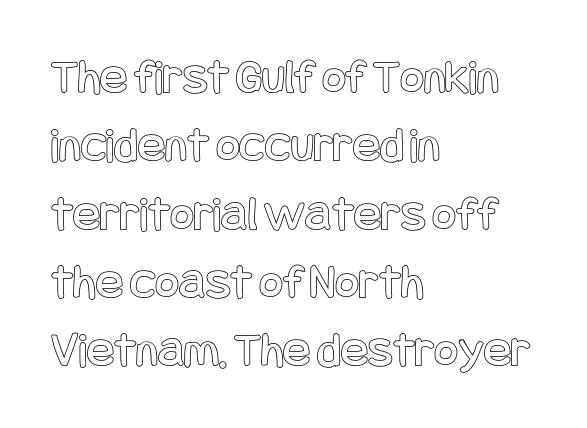
The image shows 51 px condensed type, upright; set left-aligned, normal line spacing (1.34x), normal letter spacing, not underlined; a large x-height.
